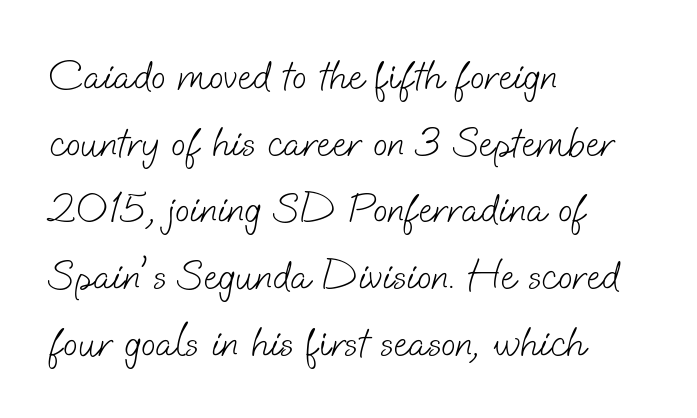
{"serif": "no", "bold": "no", "weight": "light", "width": "normal", "stroke_contrast": "low", "x_height": "small", "monospaced": "no", "underline": "no", "align": "left", "line_spacing": "normal", "line_spacing_ratio": 1.55, "letter_spacing": "normal", "letter_spacing_em": 0.0, "glyph_px": 43}
